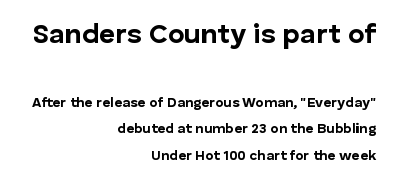
Q: Is the text bold? A: Yes.
Q: Is the text italic (slanted)? A: No, it is upright.
Q: Is the typeface a serif or a sans-serif typeface? A: Sans-serif.
Q: Is the text underlined? A: No.
Q: How is the paragraph aligned? A: Right-aligned.
Q: Is the spacing between letters normal or unusually wide? A: Normal.
Q: Which block of text is set in a larger size, the first (top) or the second (bottom)? A: The first (top) one.
Q: Width (condensed, normal, or wide)? A: Normal.
Q: Stroke contrast? A: Low.
Q: x-height? A: Medium.
Q: Monospaced? A: No.
